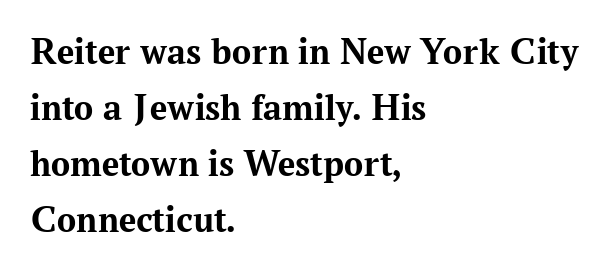
Q: Is the text bold? A: Yes.
Q: Is the text italic (slanted)? A: No, it is upright.
Q: Is the typeface a serif or a sans-serif typeface? A: Serif.
Q: Is the text underlined? A: No.
Q: How is the paragraph aligned? A: Left-aligned.
Q: Is the spacing between letters normal or unusually wide? A: Normal.
Q: Is the spacing between lines tight, normal or loose? A: Normal.
Q: Width (condensed, normal, or wide)? A: Normal.
Q: Stroke contrast? A: Medium.
Q: x-height? A: Medium.
Q: Monospaced? A: No.
